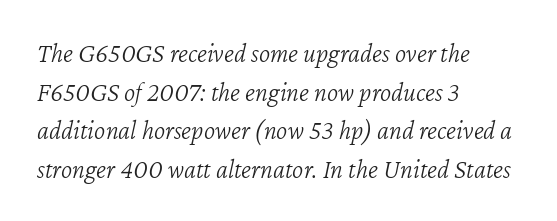
The strokes are not fattened; the text isn't bold. These lines sit exactly where default settings would place them. This rendering uses left alignment, leaving the right contour irregular. You can tell it's italic because the verticals aren't actually vertical.
